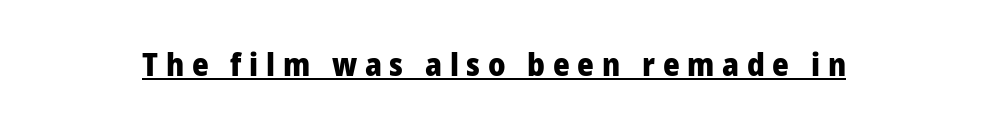
You could not count columns in this text — the font is proportionally spaced. This sample uses expanded letter spacing, leaving extra air between glyphs. Serif or sans? Sans — the stroke terminals are bare. Unlike italic type, these characters show no tilt at all.
